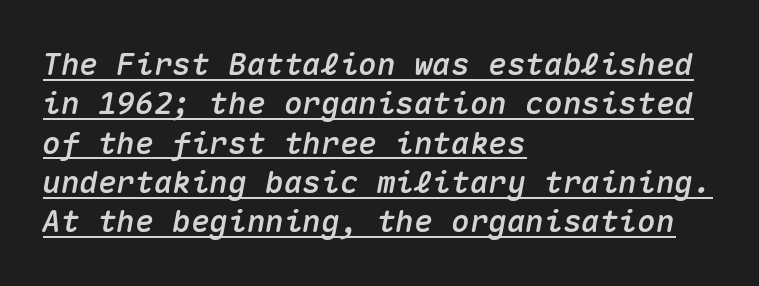
Fixed-width glyphs throughout — classic coding-font behaviour. In CSS terms this would be text-align: left. These characters rest on top of a visible drawn line. How would I describe the line gaps? Plain and ordinary. The typography opts for an oblique posture over an upright one.
